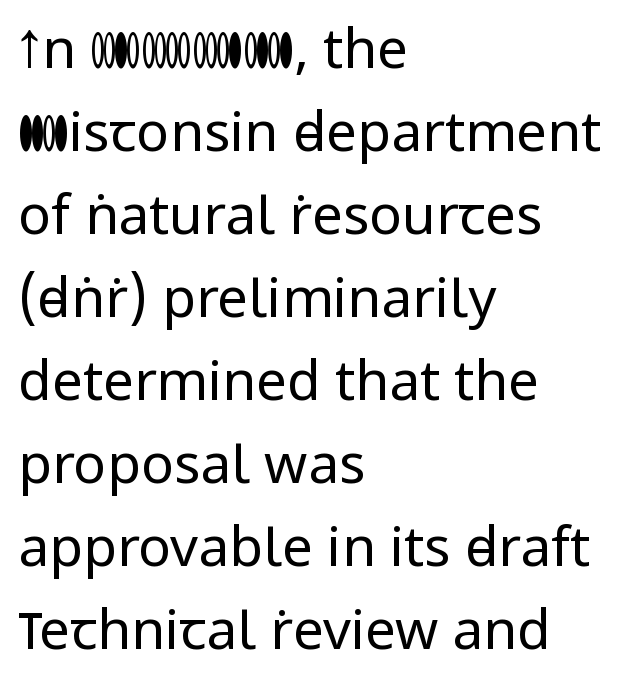
Q: Is the text bold? A: No.
Q: Is the text italic (slanted)? A: No, it is upright.
Q: Is the typeface a serif or a sans-serif typeface? A: Sans-serif.
Q: Is the text underlined? A: No.
Q: How is the paragraph aligned? A: Left-aligned.
Q: Is the spacing between letters normal or unusually wide? A: Normal.
Q: Is the spacing between lines tight, normal or loose? A: Normal.
Q: Width (condensed, normal, or wide)? A: Normal.
Q: Stroke contrast? A: Low.
Q: x-height? A: Medium.
Q: Monospaced? A: No.
